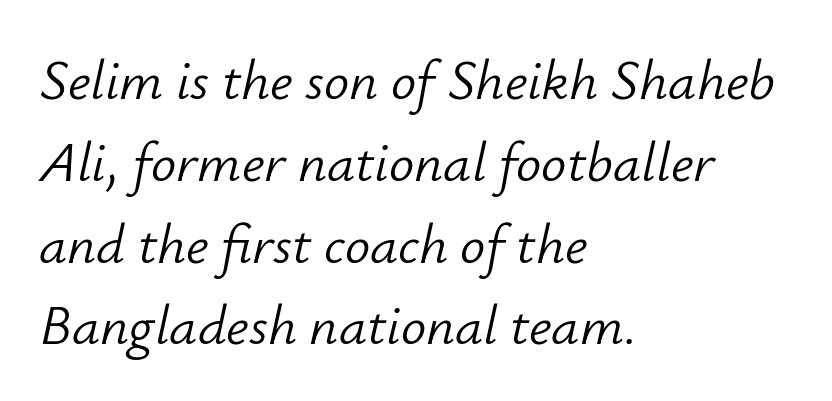
The image shows 56 px light type, italic (leaning right); set left-aligned, normal line spacing (1.46x), normal letter spacing, not underlined; low stroke contrast and a small x-height.
